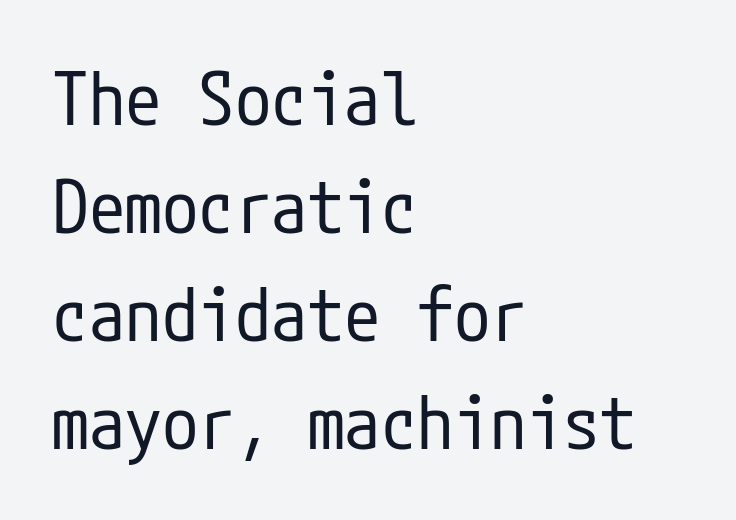
Q: Is the text bold? A: No.
Q: Is the text italic (slanted)? A: No, it is upright.
Q: Is the typeface a serif or a sans-serif typeface? A: Sans-serif.
Q: Is the text underlined? A: No.
Q: How is the paragraph aligned? A: Left-aligned.
Q: Is the spacing between letters normal or unusually wide? A: Normal.
Q: Is the spacing between lines tight, normal or loose? A: Normal.
Q: Width (condensed, normal, or wide)? A: Condensed.
Q: Stroke contrast? A: Low.
Q: x-height? A: Medium.
